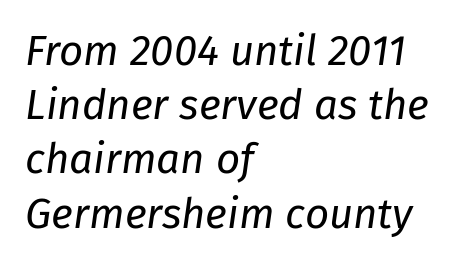
The image shows 42 px regular-weight type, italic (leaning right); set left-aligned, normal line spacing (1.29x), normal letter spacing, not underlined; low stroke contrast and a medium x-height.
